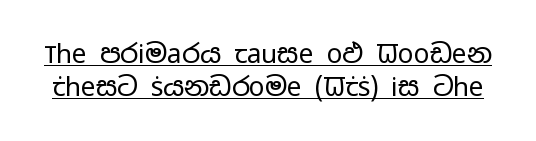
No chunkiness to these letters — they're not bold. Descenders here cross a horizontal rule under the line. Notice how descenders clear the ascenders below comfortably — that's standard leading. The type is set solid horizontally, with unmodified tracking.
